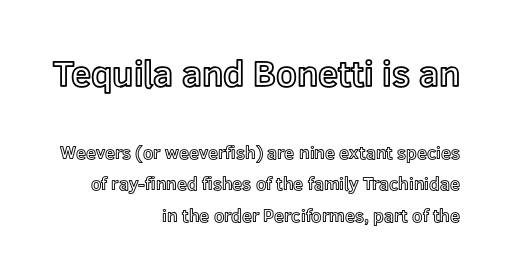
Q: Is the text italic (slanted)? A: No, it is upright.
Q: Is the text underlined? A: No.
Q: How is the paragraph aligned? A: Right-aligned.
Q: Is the spacing between letters normal or unusually wide? A: Normal.
Q: Which block of text is set in a larger size, the first (top) or the second (bottom)? A: The first (top) one.
Q: Width (condensed, normal, or wide)? A: Normal.
Q: x-height? A: Medium.
Q: Monospaced? A: No.
